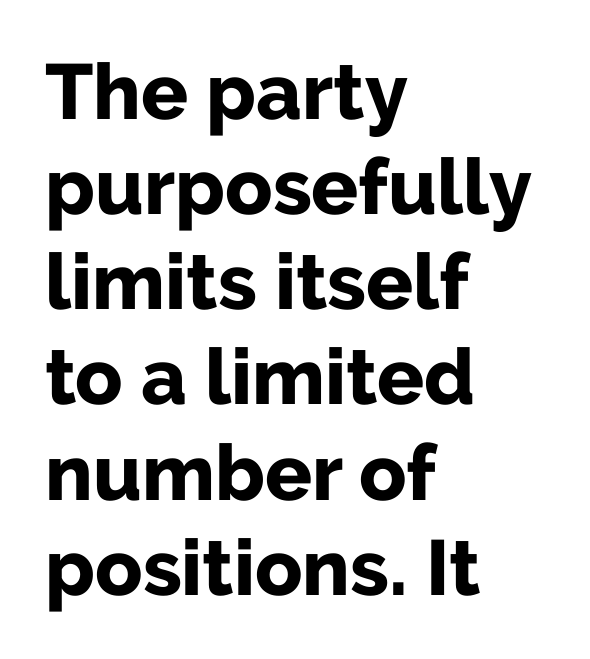
The image shows 78 px bold sans-serif type, upright; set left-aligned, line spacing 1.22x, normal letter spacing, not underlined; low stroke contrast and a medium x-height.
